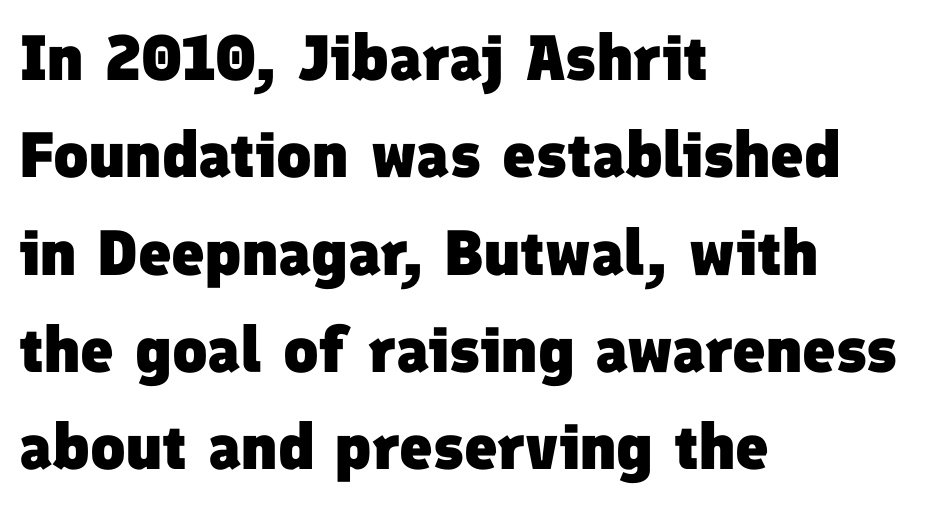
The image shows 64 px heavy sans-serif type; set left-aligned, normal line spacing (1.52x), normal letter spacing, not underlined; low stroke contrast and a medium x-height.
